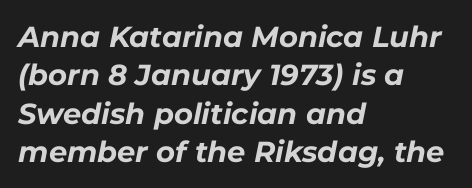
The image shows 29 px bold type, italic (leaning right); set left-aligned, normal line spacing (1.32x), normal letter spacing, not underlined; low stroke contrast and a medium x-height.
